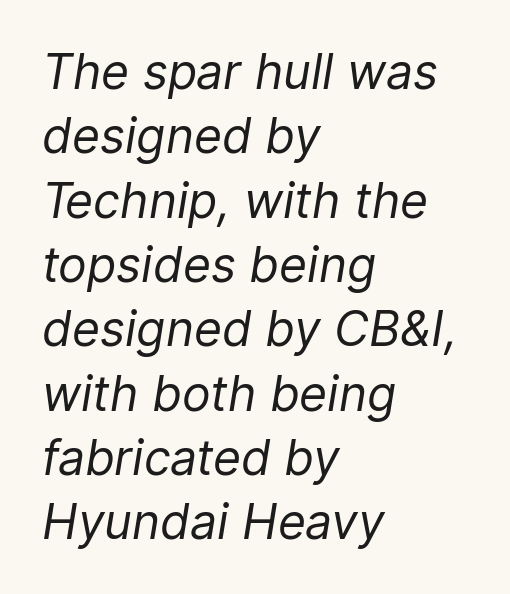
{"italic": "yes", "lean": "right", "slant_degrees": 9, "bold": "no", "weight": "regular", "width": "normal", "stroke_contrast": "low", "x_height": "medium", "monospaced": "no", "underline": "no", "align": "left", "line_spacing": "normal", "line_spacing_ratio": 1.34, "letter_spacing": "normal", "letter_spacing_em": 0.0, "glyph_px": 48}
